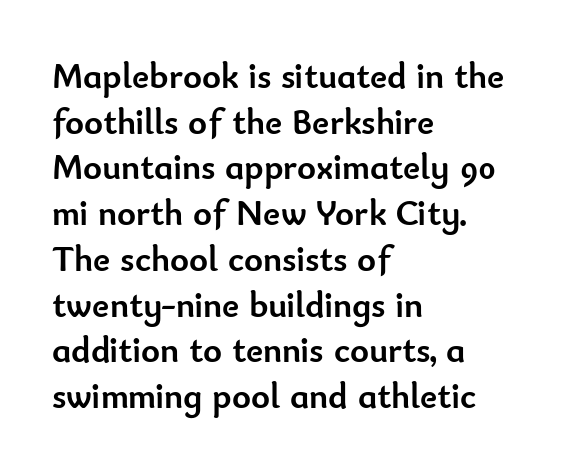
{"serif": "no", "italic": "no", "bold": "yes", "weight": "semibold", "width": "normal", "stroke_contrast": "low", "x_height": "small", "monospaced": "no", "underline": "no", "align": "left", "line_spacing": "normal", "line_spacing_ratio": 1.27, "letter_spacing": "normal", "letter_spacing_em": 0.0, "glyph_px": 36}
